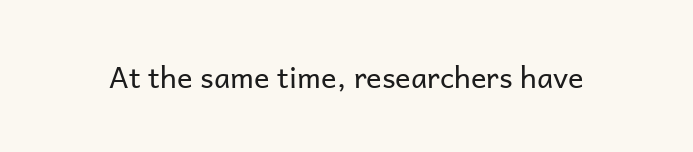
The image shows 29 px regular-weight sans-serif type, upright; set normal letter spacing, not underlined; low stroke contrast and a medium x-height.
